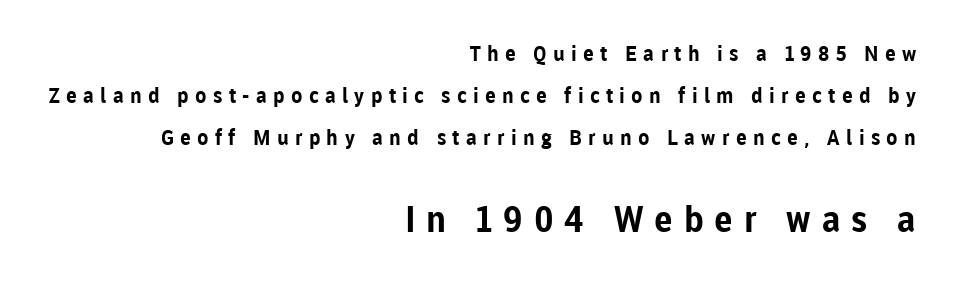
{"serif": "no", "italic": "no", "bold": "yes", "weight": "bold", "width": "normal", "stroke_contrast": "low", "x_height": "medium", "monospaced": "no", "underline": "no", "align": "right", "line_spacing": "loose", "line_spacing_ratio": 2.01, "letter_spacing": "wide", "letter_spacing_em": 0.3, "larger_block": "second", "size_ratio": 1.71, "glyph_px": 36}
